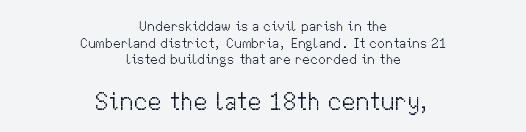
The space beneath each line is pristine and unruled. Line starts and ends both wander, symmetrically. The later block is typeset at a bigger size than the earlier block. There is no visible air inserted between adjacent glyphs. The strokes carry an ordinary text weight at most.
